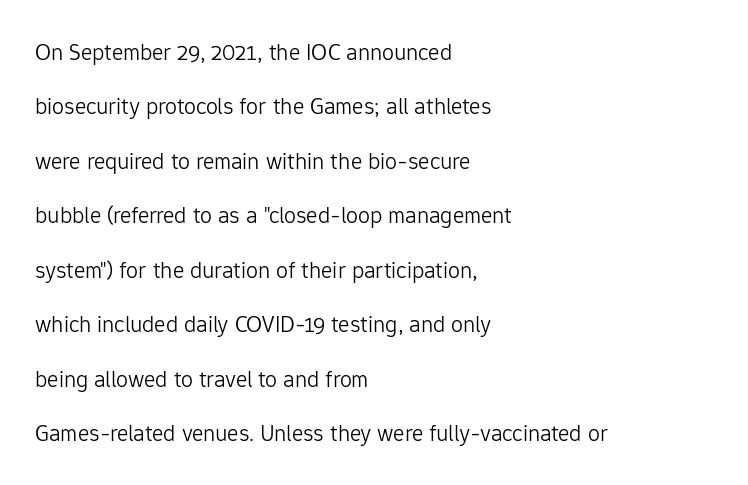
Which margin do the lines hug? The left one — the right edge is uneven. In terms of leading, this rendering errs on the spacious side. Is there any slant? The stems are plumb. Stems here are at most as thick as an everyday book face. The zone under the glyphs is completely vacant.
